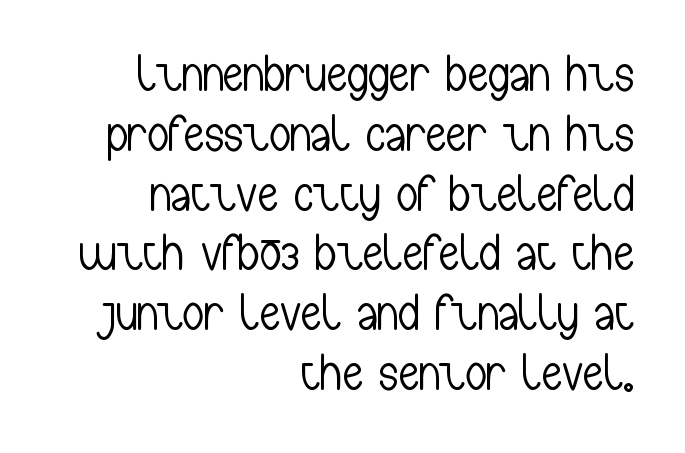
Counters stay open thanks to moderate or lighter strokes. The typeface chosen for these lines omits serifs. Casual observation: everything's shoved over to the right. The baseline area is clear. Think of a printed novel: that variable character pitch is what you see here.
